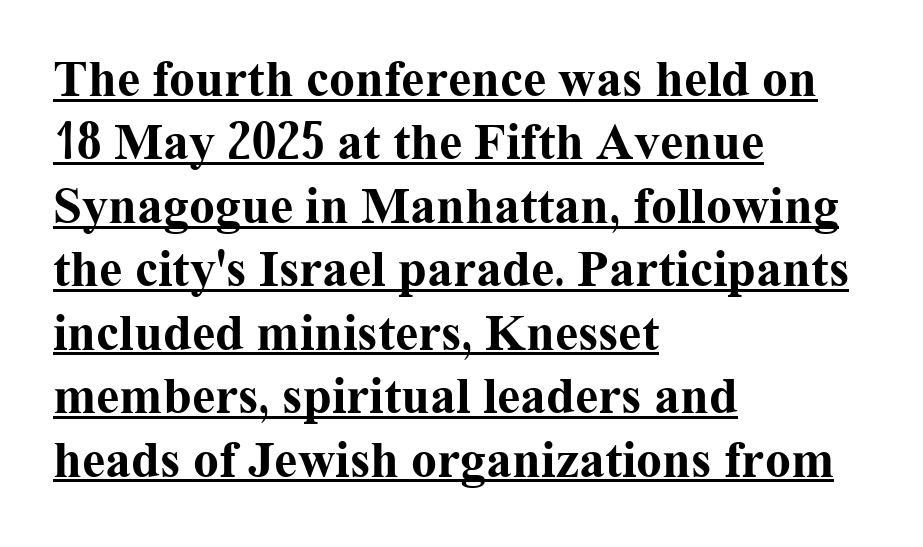
{"serif": "yes", "italic": "no", "bold": "yes", "weight": "bold", "width": "normal", "stroke_contrast": "medium", "x_height": "medium", "monospaced": "no", "underline": "yes", "align": "left", "line_spacing_ratio": 1.22, "letter_spacing": "normal", "letter_spacing_em": 0.0, "glyph_px": 52}
